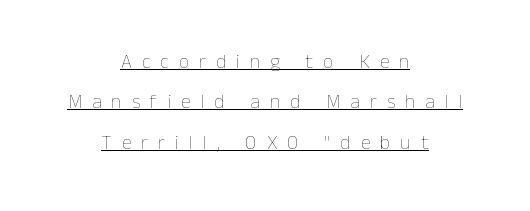
The image shows 20 px text type, upright; set centered, loose line spacing (2.02x), unusually wide letter spacing (+0.5 em), underlined.
